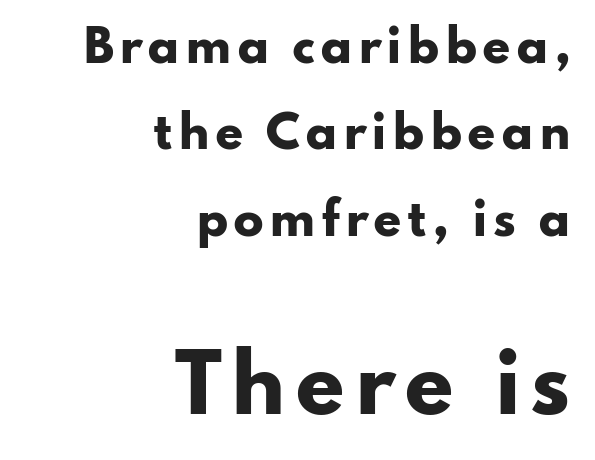
Q: Is the text bold? A: Yes.
Q: Is the text italic (slanted)? A: No, it is upright.
Q: Is the typeface a serif or a sans-serif typeface? A: Sans-serif.
Q: Is the text underlined? A: No.
Q: How is the paragraph aligned? A: Right-aligned.
Q: Is the spacing between lines tight, normal or loose? A: Loose.
Q: Which block of text is set in a larger size, the first (top) or the second (bottom)? A: The second (bottom) one.
Q: Width (condensed, normal, or wide)? A: Wide.
Q: Stroke contrast? A: Low.
Q: x-height? A: Small.
Q: Monospaced? A: No.
